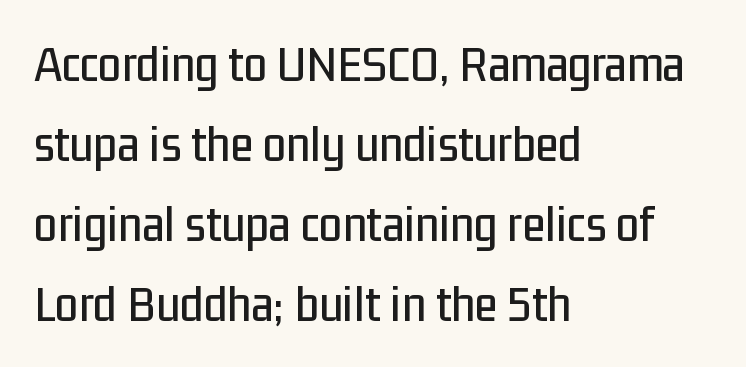
Characters follow at the spacing the type designer built in. Line beginnings align vertically; line endings do not. Upright lettering throughout. The rendering uses natural spacing where letterforms have individual widths. Descenders hang freely into open space. A typesetter would call this leading conventional body-copy spacing.
